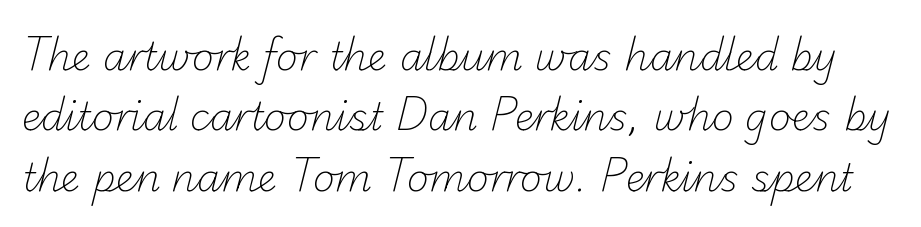
{"serif": "no", "bold": "no", "weight": "light", "width": "normal", "stroke_contrast": "low", "x_height": "small", "monospaced": "no", "underline": "no", "line_spacing": "normal", "line_spacing_ratio": 1.59, "letter_spacing": "normal", "letter_spacing_em": 0.0, "glyph_px": 38}
